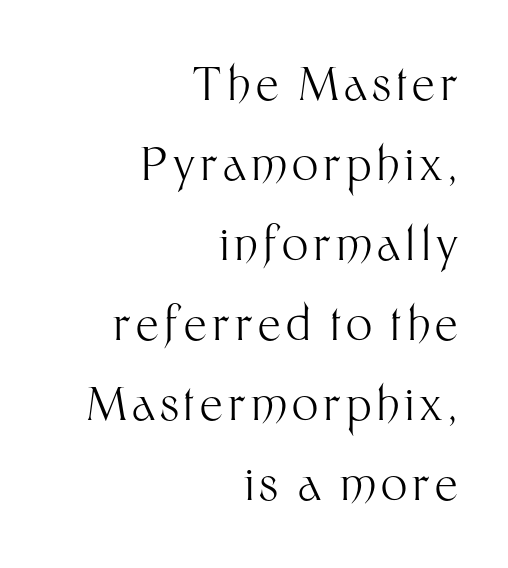
Here the designer chose a conventional face with non-uniform glyph widths. Teacher's note: observe the even right margin — that is flush-right alignment. If you drew a line through each stem, it would be perfectly vertical. Compared with a typical body face, this is equally light or lighter still. The passage shown is typeset with a sans-serif family.
